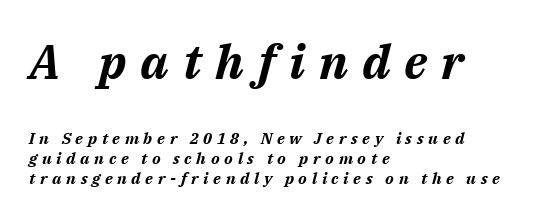
The image shows 48 px bold type, italic (leaning right); set left-aligned, line spacing 1.24x, unusually wide letter spacing (+0.29 em), not underlined; the first (top) block is 3.0x larger; medium stroke contrast and a medium x-height.
